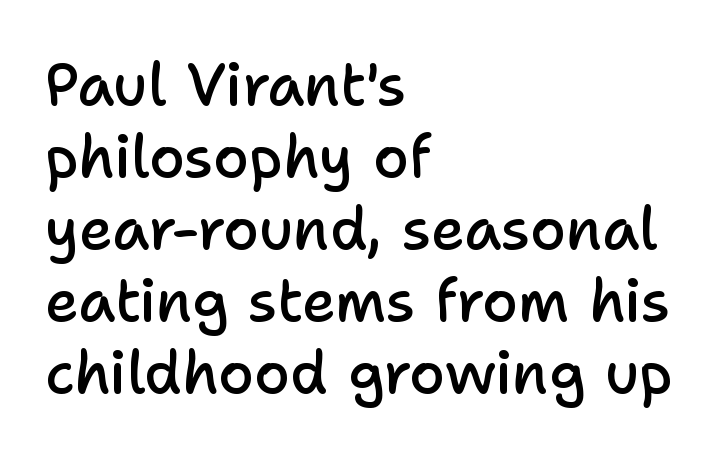
The image shows 58 px semibold sans-serif type, upright; set left-aligned, line spacing 1.24x, normal letter spacing, not underlined; low stroke contrast and a medium x-height.
